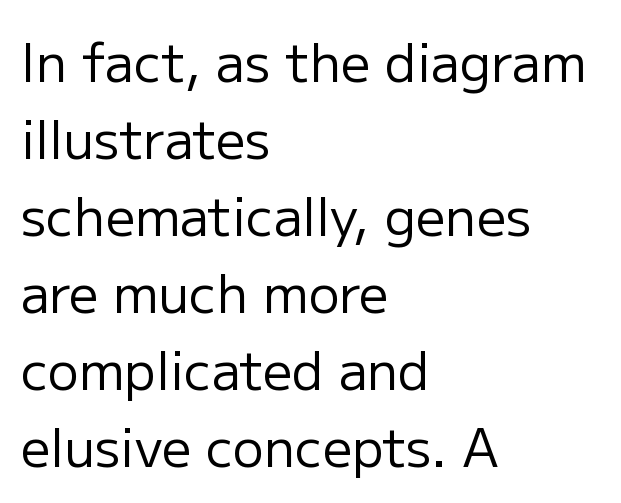
{"serif": "no", "italic": "no", "bold": "no", "weight": "regular", "width": "normal", "stroke_contrast": "low", "x_height": "medium", "monospaced": "no", "underline": "no", "align": "left", "line_spacing": "normal", "line_spacing_ratio": 1.48, "letter_spacing": "normal", "letter_spacing_em": 0.0, "glyph_px": 52}
